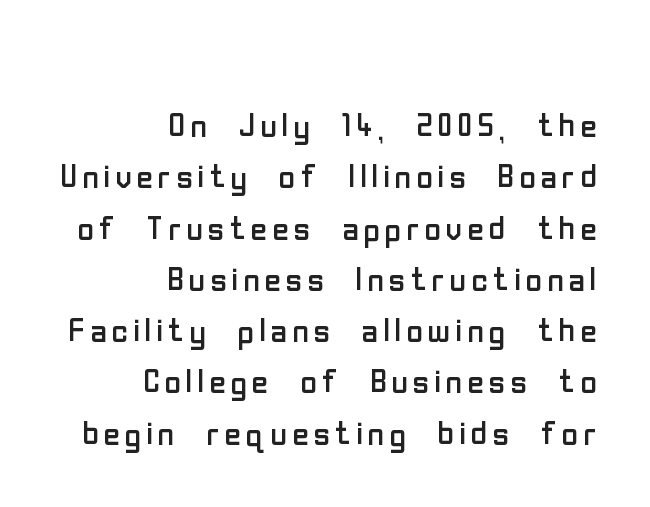
Q: Is the text bold? A: No.
Q: Is the text italic (slanted)? A: No, it is upright.
Q: Is the typeface a serif or a sans-serif typeface? A: Sans-serif.
Q: Is the text underlined? A: No.
Q: How is the paragraph aligned? A: Right-aligned.
Q: Is the spacing between lines tight, normal or loose? A: Tight.
Q: Width (condensed, normal, or wide)? A: Condensed.
Q: Stroke contrast? A: Low.
Q: x-height? A: Medium.
Q: Monospaced? A: No.
